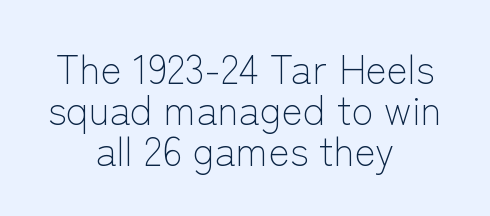
The image shows 40 px light sans-serif type, upright; set centered, tight line spacing (1.03x), normal letter spacing, not underlined; low stroke contrast and a medium x-height.
